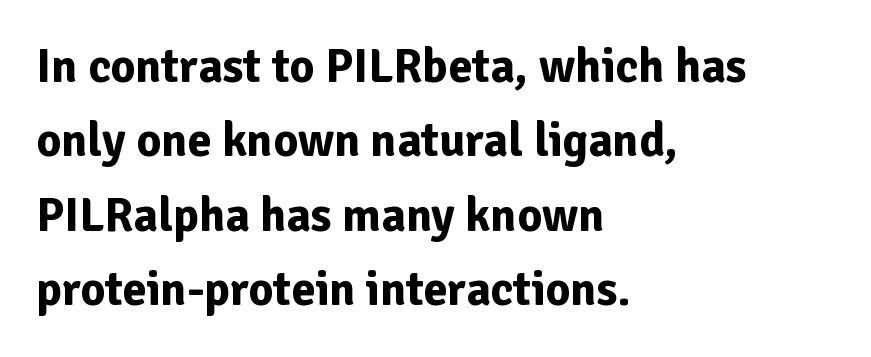
The image shows 48 px bold sans-serif type, upright; set left-aligned, normal line spacing (1.55x), normal letter spacing, not underlined; low stroke contrast and a medium x-height.
